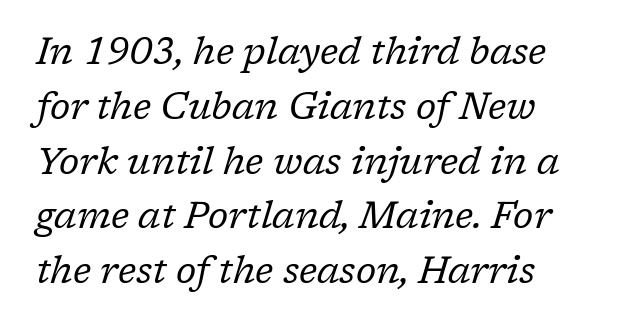
{"serif": "yes", "italic": "yes", "lean": "right", "slant_degrees": 17, "bold": "no", "weight": "regular", "width": "normal", "stroke_contrast": "low", "x_height": "medium", "monospaced": "no", "underline": "no", "align": "left", "line_spacing": "normal", "line_spacing_ratio": 1.48, "letter_spacing": "normal", "letter_spacing_em": 0.0, "glyph_px": 37}
